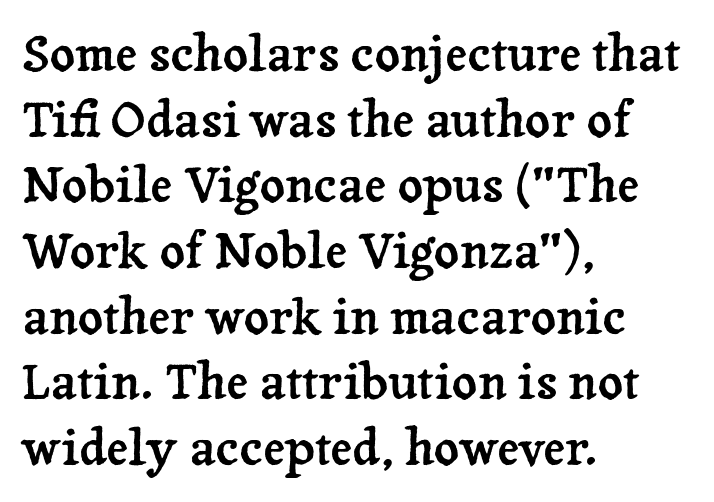
The image shows 49 px serif type, upright; set left-aligned, normal line spacing (1.34x), normal letter spacing, not underlined; low stroke contrast and a medium x-height.
